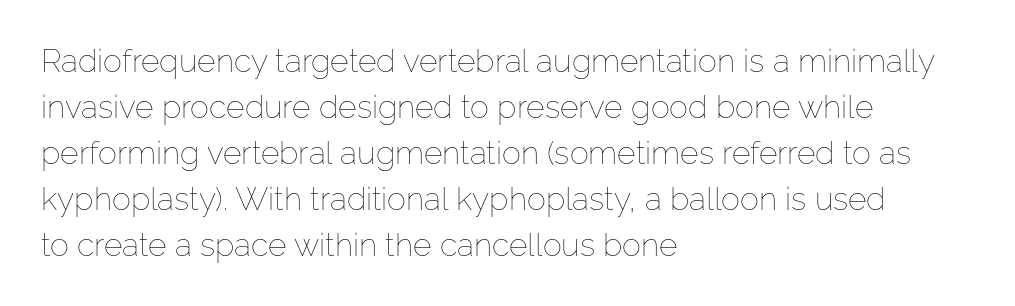
Q: Is the text bold? A: No.
Q: Is the text italic (slanted)? A: No, it is upright.
Q: Is the text underlined? A: No.
Q: How is the paragraph aligned? A: Left-aligned.
Q: Is the spacing between letters normal or unusually wide? A: Normal.
Q: Is the spacing between lines tight, normal or loose? A: Normal.
Q: Width (condensed, normal, or wide)? A: Normal.
Q: Stroke contrast? A: Low.
Q: x-height? A: Medium.
Q: Monospaced? A: No.
